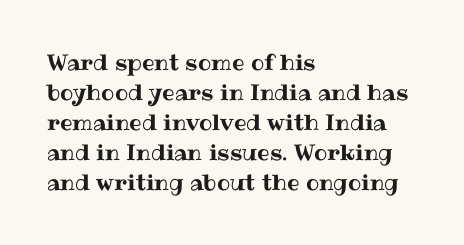
Decoration check: the copy has no underline. A roman cut, with each character standing at attention. The line-height multiplier appears to be the usual default. In CSS terms this would be text-align: left. Words appear dense and cohesive because spacing is normal.
